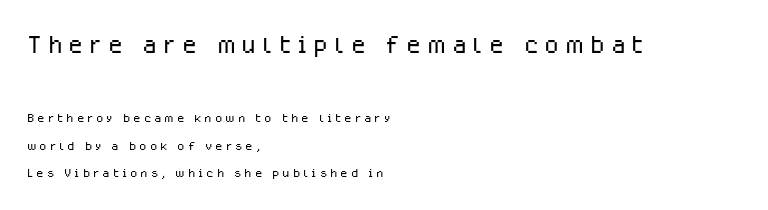
Are there feet on the stems? There aren't — it's a sans. The line-height multiplier appears to be the usual default. The letters advance in unequal steps, a hallmark of proportional type. Large over small — that's the arrangement of the two blocks here. Nope, not italic — everything's standing straight. Unbolded letterforms with no extra heft.
